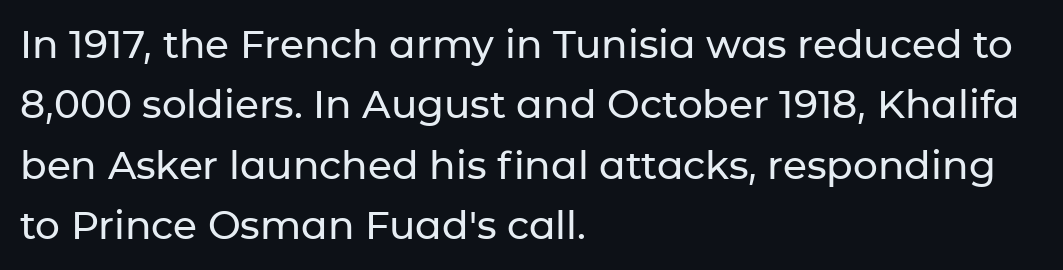
Q: Is the text italic (slanted)? A: No, it is upright.
Q: Is the typeface a serif or a sans-serif typeface? A: Sans-serif.
Q: Is the text underlined? A: No.
Q: How is the paragraph aligned? A: Left-aligned.
Q: Is the spacing between letters normal or unusually wide? A: Normal.
Q: Is the spacing between lines tight, normal or loose? A: Normal.
Q: Width (condensed, normal, or wide)? A: Normal.
Q: Stroke contrast? A: Low.
Q: x-height? A: Medium.
Q: Monospaced? A: No.
